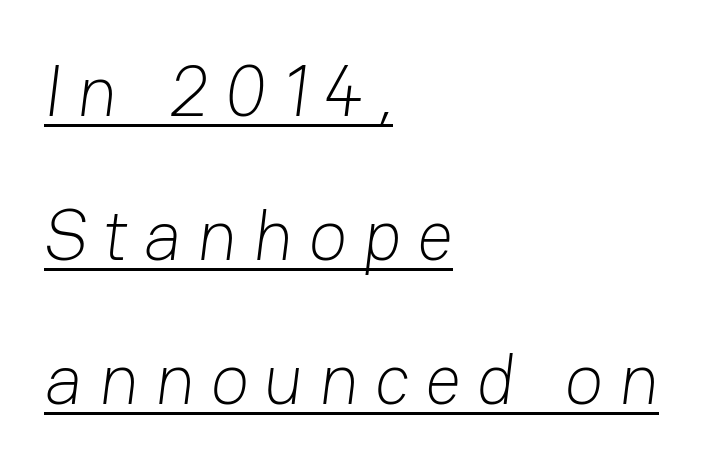
{"serif": "no", "bold": "no", "weight": "light", "width": "normal", "stroke_contrast": "low", "x_height": "medium", "monospaced": "no", "underline": "yes", "align": "left", "line_spacing": "loose", "line_spacing_ratio": 2.0, "letter_spacing": "wide", "letter_spacing_em": 0.21, "glyph_px": 72}
